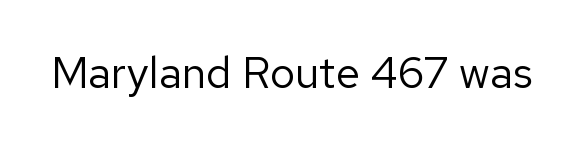
The image shows 44 px regular-weight sans-serif type, upright; set normal letter spacing, not underlined; low stroke contrast and a medium x-height.
